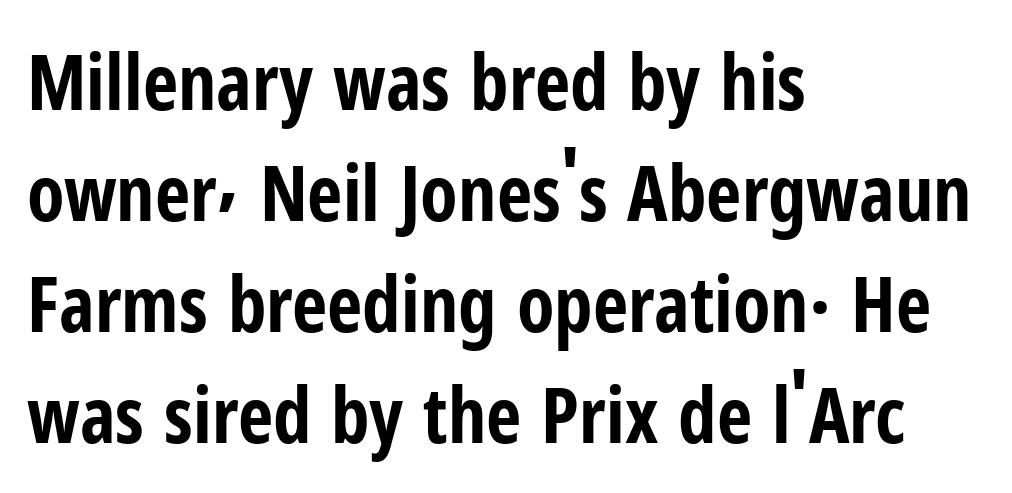
The paragraph has a hard left edge and a soft right edge. A dark, heavy texture on the line: the type is bold. The letterforms sit shoulder to shoulder at normal distance. Varying glyph widths throughout — classic text-font behaviour. Descenders are the only things crossing below the line.
